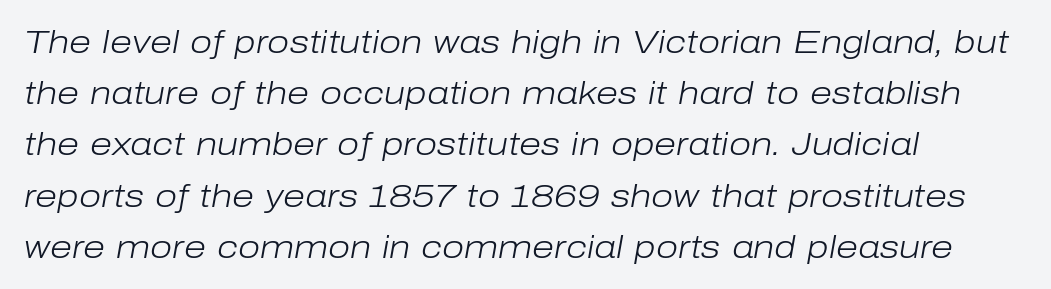
This sample has the flowing, uneven cadence of proportional lettering. Does the leading feel generous? No, just average. Typeset ragged right — the left edge is the straight one. Nobody drew a line under any word here.
